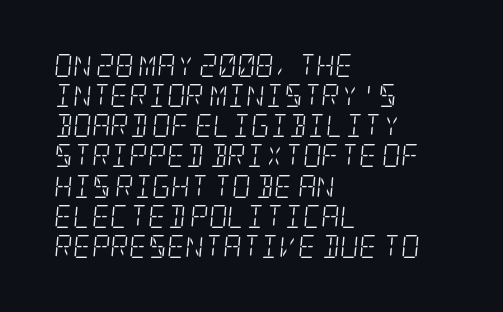
Q: Is the text bold? A: No.
Q: Is the text italic (slanted)? A: Yes, it leans right by about 5 degrees.
Q: Is the text underlined? A: No.
Q: How is the paragraph aligned? A: Left-aligned.
Q: Is the spacing between letters normal or unusually wide? A: Normal.
Q: Is the spacing between lines tight, normal or loose? A: Normal.
